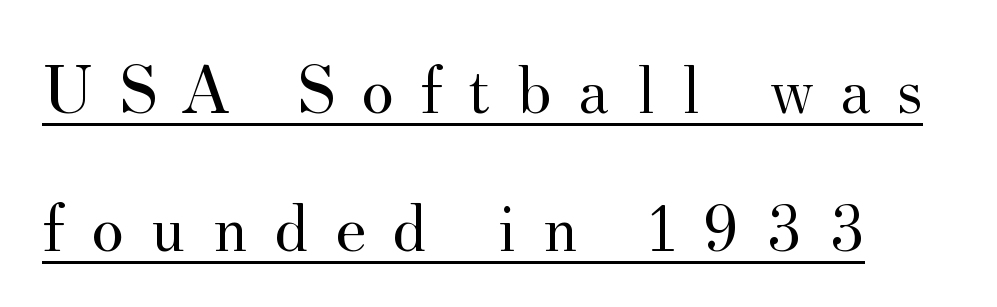
Q: Is the text bold? A: No.
Q: Is the text italic (slanted)? A: No, it is upright.
Q: Is the typeface a serif or a sans-serif typeface? A: Serif.
Q: Is the text underlined? A: Yes.
Q: Is the spacing between letters normal or unusually wide? A: Unusually wide.
Q: Is the spacing between lines tight, normal or loose? A: Loose.
Q: Width (condensed, normal, or wide)? A: Normal.
Q: Stroke contrast? A: Medium.
Q: x-height? A: Small.
Q: Monospaced? A: No.
